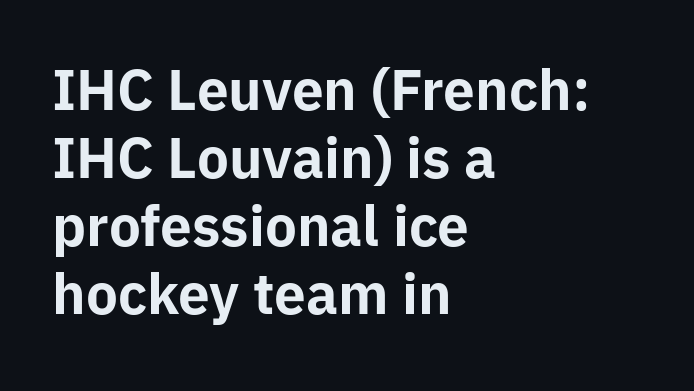
{"serif": "no", "italic": "no", "bold": "yes", "weight": "bold", "width": "normal", "stroke_contrast": "low", "x_height": "medium", "monospaced": "no", "underline": "no", "align": "left", "line_spacing": "normal", "line_spacing_ratio": 1.26, "letter_spacing": "normal", "letter_spacing_em": 0.0, "glyph_px": 54}
